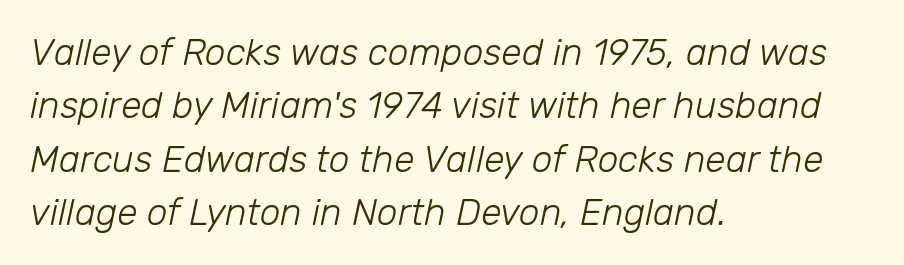
Q: Is the text bold? A: No.
Q: Is the text italic (slanted)? A: Yes, it leans right by about 12 degrees.
Q: Is the text underlined? A: No.
Q: How is the paragraph aligned? A: Left-aligned.
Q: Is the spacing between letters normal or unusually wide? A: Normal.
Q: Is the spacing between lines tight, normal or loose? A: Normal.
Q: Width (condensed, normal, or wide)? A: Normal.
Q: Stroke contrast? A: Low.
Q: x-height? A: Medium.
Q: Monospaced? A: No.
